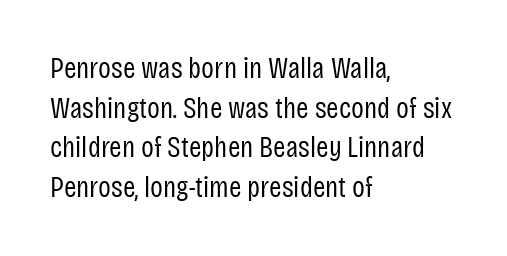
{"serif": "no", "italic": "no", "bold": "no", "weight": "regular", "width": "condensed", "stroke_contrast": "low", "x_height": "large", "monospaced": "no", "underline": "no", "align": "left", "line_spacing": "normal", "line_spacing_ratio": 1.32, "letter_spacing": "normal", "letter_spacing_em": 0.0, "glyph_px": 30}
